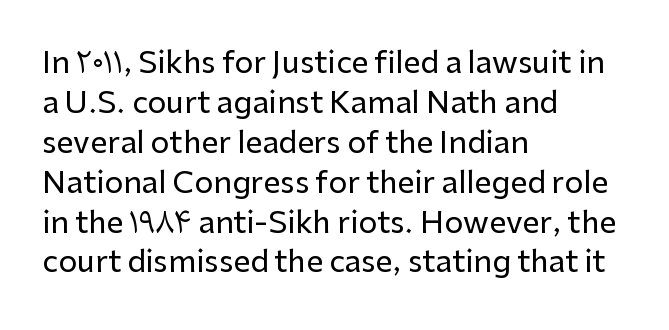
Q: Is the text italic (slanted)? A: No, it is upright.
Q: Is the typeface a serif or a sans-serif typeface? A: Sans-serif.
Q: Is the text underlined? A: No.
Q: How is the paragraph aligned? A: Left-aligned.
Q: Is the spacing between letters normal or unusually wide? A: Normal.
Q: Is the spacing between lines tight, normal or loose? A: Normal.
Q: Width (condensed, normal, or wide)? A: Normal.
Q: Stroke contrast? A: Low.
Q: x-height? A: Medium.
Q: Monospaced? A: No.
